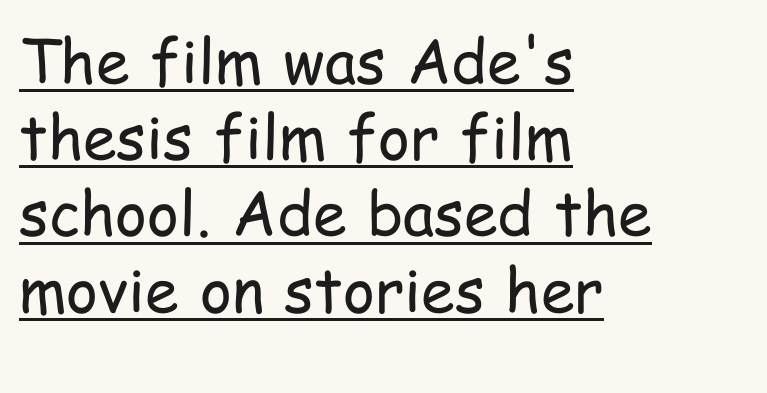
The image shows 61 px regular-weight, condensed sans-serif type, upright; set left-aligned, normal line spacing (1.25x), normal letter spacing, underlined; low stroke contrast and a medium x-height.
